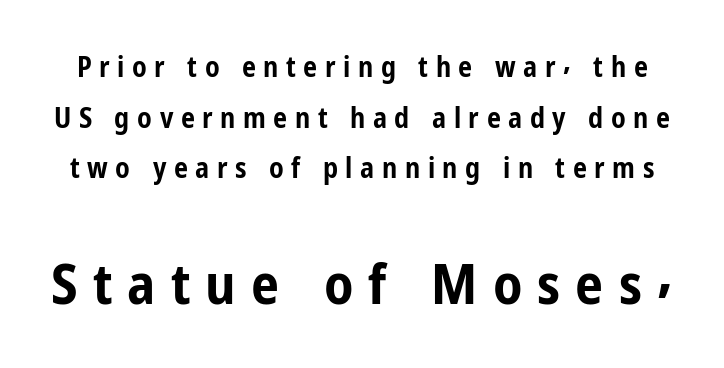
{"serif": "no", "italic": "no", "bold": "yes", "weight": "bold", "width": "condensed", "stroke_contrast": "low", "x_height": "medium", "monospaced": "no", "underline": "no", "line_spacing_ratio": 1.81, "letter_spacing": "wide", "letter_spacing_em": 0.27, "larger_block": "second", "size_ratio": 2.0, "glyph_px": 56}
